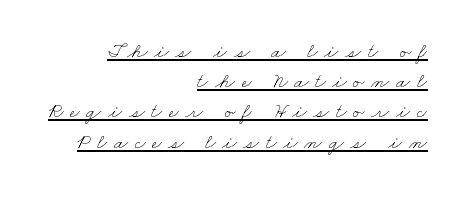
{"bold": "no", "underline": "yes", "align": "right", "line_spacing": "normal", "line_spacing_ratio": 1.44, "letter_spacing": "wide", "letter_spacing_em": 0.31, "glyph_px": 21}
